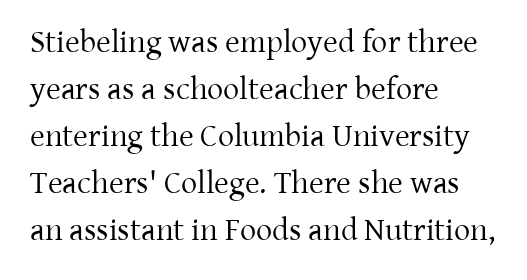
The block of text has a typical density, with ordinary space between rows. You can tell from the footed stems that serif type was used. These lines stack with their left ends in a neat column. The rendering uses natural spacing where letterforms have individual widths.
